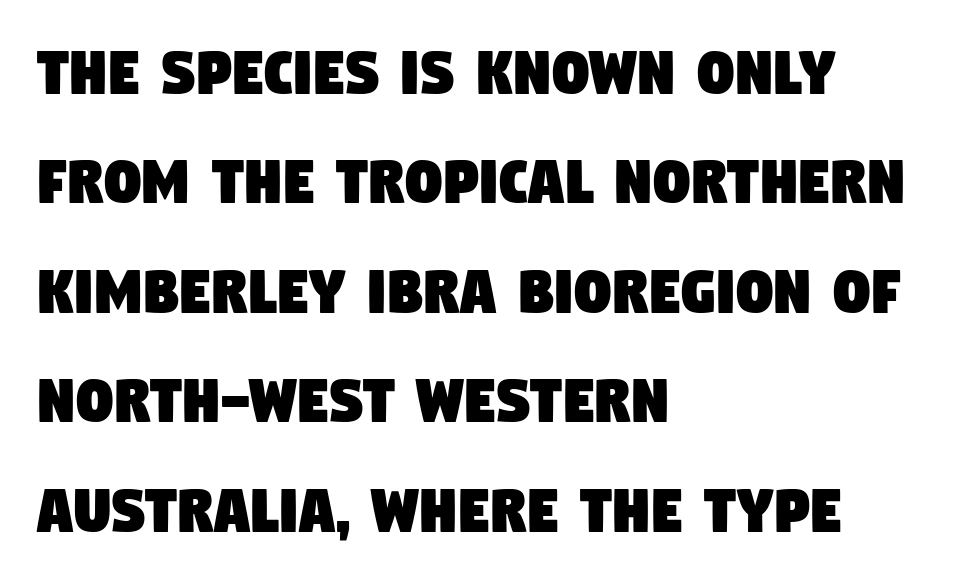
Q: Is the typeface a serif or a sans-serif typeface? A: Sans-serif.
Q: Is the text underlined? A: No.
Q: How is the paragraph aligned? A: Left-aligned.
Q: Is the spacing between letters normal or unusually wide? A: Normal.
Q: Is the spacing between lines tight, normal or loose? A: Normal.
Q: Width (condensed, normal, or wide)? A: Condensed.
Q: Stroke contrast? A: Low.
Q: x-height? A: Large.
Q: Monospaced? A: No.
